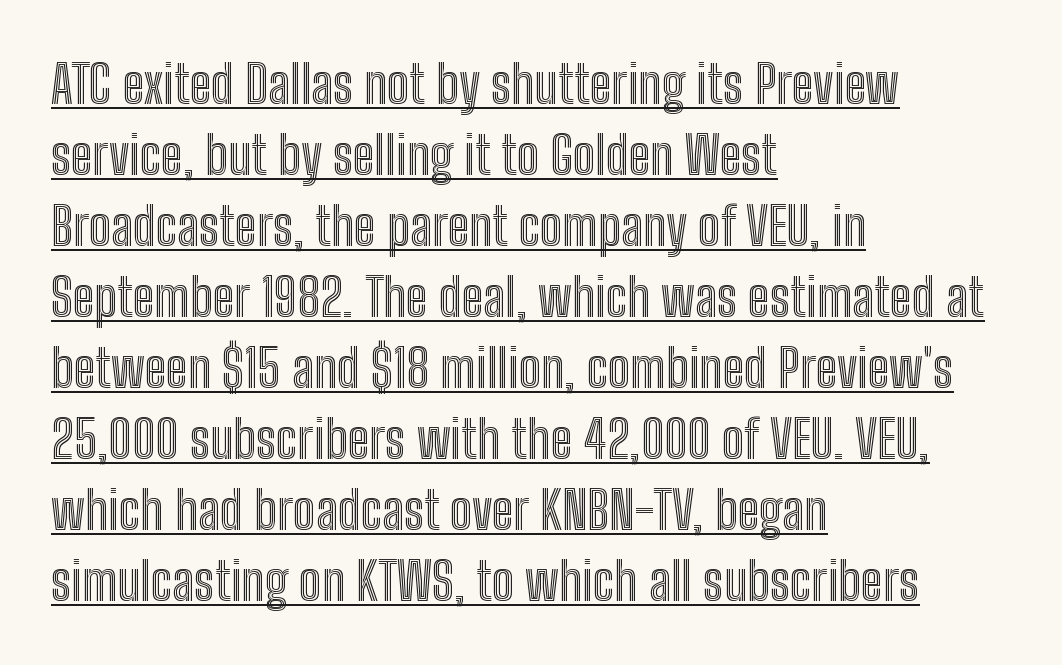
{"italic": "no", "width": "condensed", "x_height": "medium", "monospaced": "no", "underline": "yes", "align": "left", "line_spacing": "normal", "line_spacing_ratio": 1.34, "letter_spacing": "normal", "letter_spacing_em": 0.0, "glyph_px": 53}
